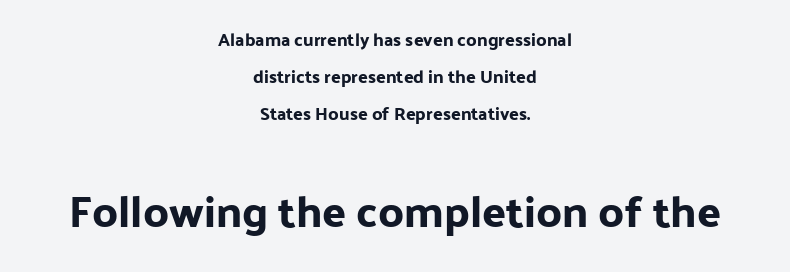
{"serif": "no", "italic": "no", "width": "normal", "stroke_contrast": "low", "x_height": "medium", "monospaced": "no", "underline": "no", "align": "center", "line_spacing": "loose", "line_spacing_ratio": 2.06, "letter_spacing": "normal", "letter_spacing_em": 0.0, "larger_block": "second", "size_ratio": 2.44, "glyph_px": 44}
